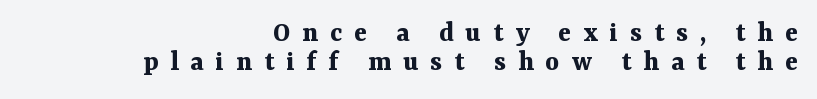
Its strokes are broad and dark, the hallmark of bold type. This sample has the flowing, uneven cadence of proportional lettering. This is roman type, the default non-slanted kind. Any mark beneath the type? The region is blank. Inter-character spacing is expanded well beyond the font's built-in metrics. A typesetter would label this face a serif.
